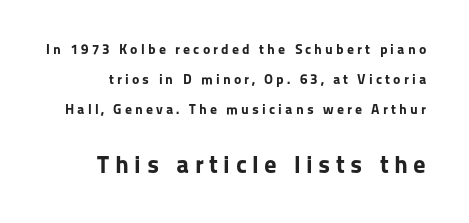
The image shows 25 px bold type, upright; set loose line spacing (2.16x), unusually wide letter spacing (+0.22 em), not underlined; the second (bottom) block is 1.79x larger.
